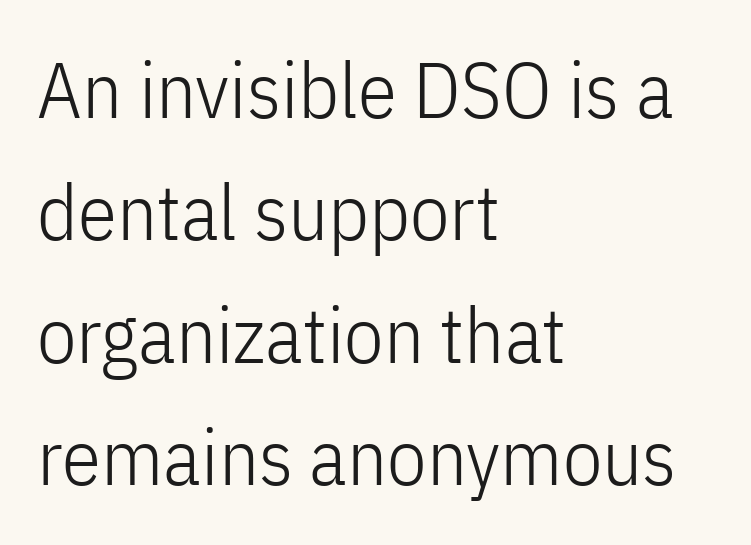
Quick note: interline space is typical. This sample has the flowing, uneven cadence of proportional lettering. The gaps between neighbouring characters are ordinary and unremarkable. I'd call this a sans setting — the letters go barefoot. Casual observation: everything's shoved over to the left.
